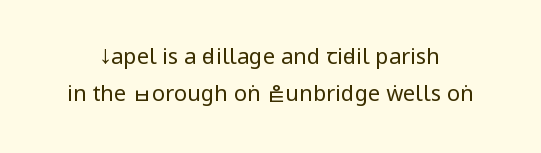
{"italic": "no", "bold": "no", "underline": "no", "line_spacing": "normal", "line_spacing_ratio": 1.67, "letter_spacing": "normal", "letter_spacing_em": 0.0, "glyph_px": 22}
